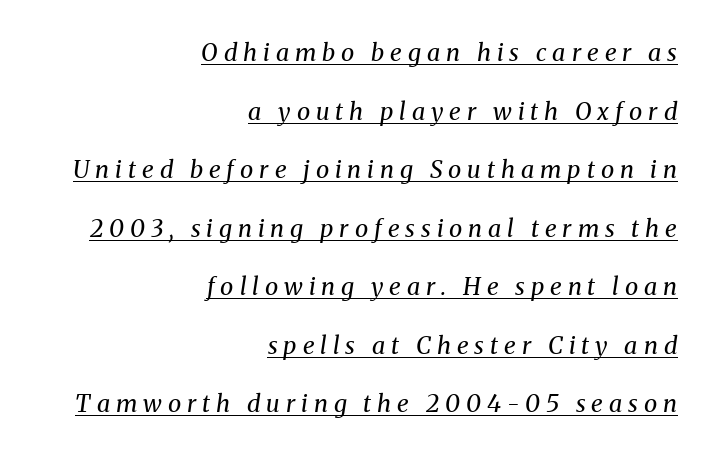
Think standard paragraph weight, or any step lighter than that. If you drew a line through each stem, it would be angled. Between one letter and the next there's a generous, obvious gap. Underline: present. Caption: multi-line text, flush right, ragged left. This sample trades compactness for vertical openness between lines.
